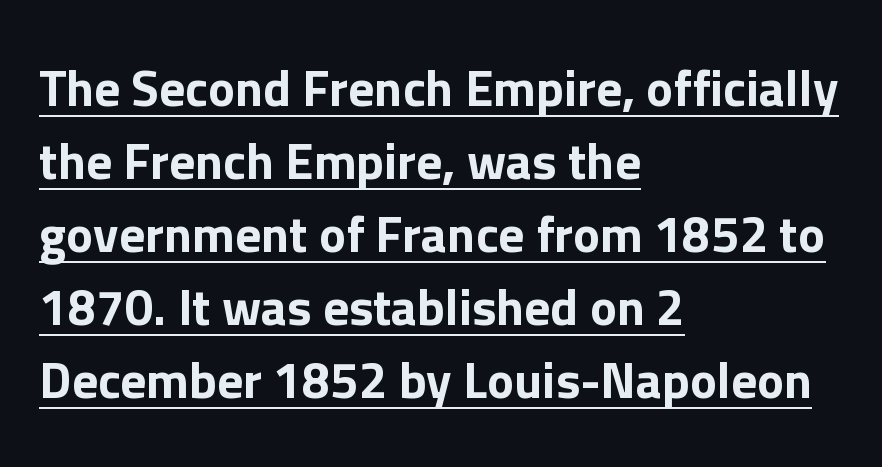
{"serif": "no", "italic": "no", "width": "normal", "stroke_contrast": "low", "x_height": "medium", "monospaced": "no", "underline": "yes", "align": "left", "line_spacing": "normal", "line_spacing_ratio": 1.43, "letter_spacing": "normal", "letter_spacing_em": 0.0, "glyph_px": 51}
